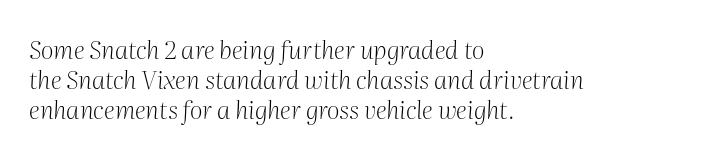
Underlining? Definitely not there. The letterforms sit at book weight or below. The line texture is even and compact thanks to regular tracking. The typography opts for an oblique posture over an upright one. The setting favours the left margin, as ordinary paragraphs usually do.
